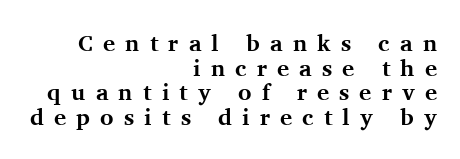
Designer's note — italics off, roman on. The passage shown has open, widely tracked lettering throughout. Pretty heavy lettering here — definitely bold. Where is the straight margin? On the right. Closely set lines give the paragraph a compact silhouette. Bare-footed words on every line.
